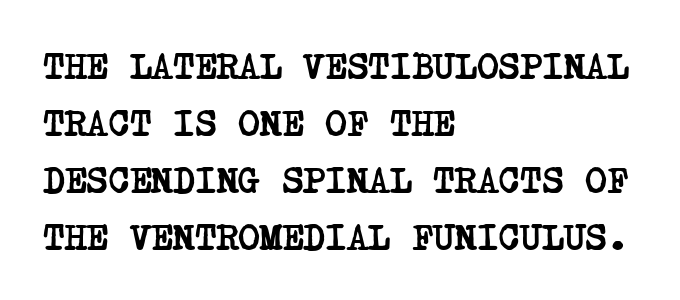
{"serif": "yes", "bold": "yes", "weight": "semibold", "width": "condensed", "stroke_contrast": "low", "x_height": "large", "underline": "no", "align": "left", "line_spacing": "normal", "line_spacing_ratio": 1.54, "letter_spacing": "normal", "letter_spacing_em": 0.0, "glyph_px": 37}
